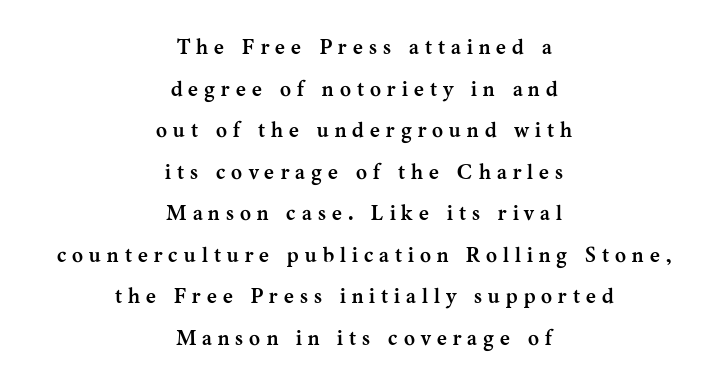
The image shows 21 px bold type, upright; set centered, loose line spacing (1.98x), unusually wide letter spacing (+0.29 em), not underlined.
